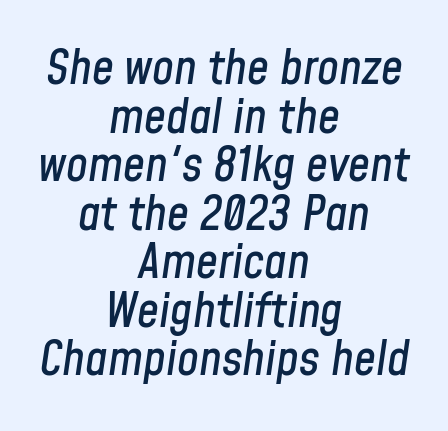
{"italic": "yes", "lean": "right", "slant_degrees": 8, "width": "condensed", "stroke_contrast": "low", "x_height": "medium", "monospaced": "no", "underline": "no", "align": "center", "line_spacing": "tight", "line_spacing_ratio": 0.99, "letter_spacing": "normal", "letter_spacing_em": 0.0, "glyph_px": 49}
